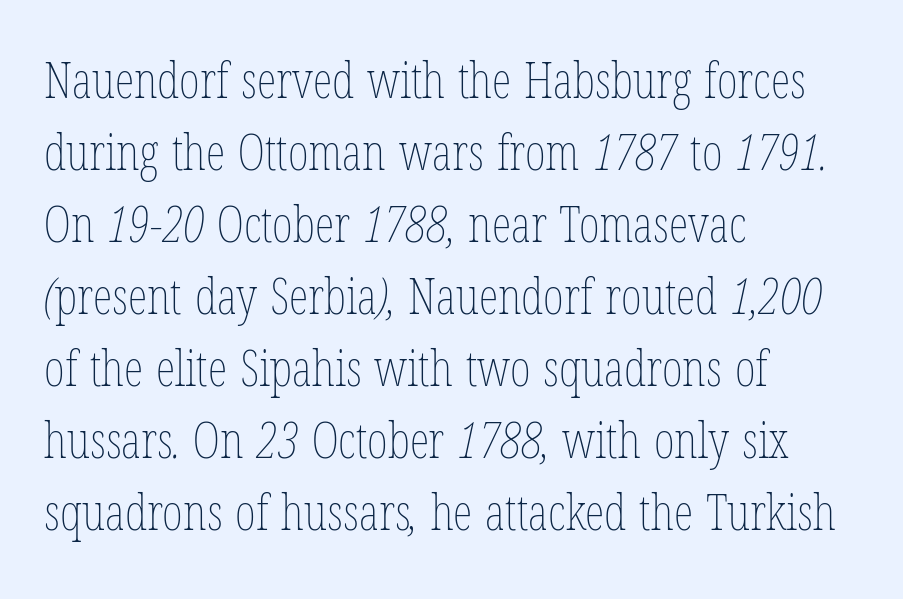
{"bold": "no", "weight": "thin", "width": "condensed", "stroke_contrast": "low", "x_height": "medium", "monospaced": "no", "underline": "no", "align": "left", "line_spacing": "normal", "line_spacing_ratio": 1.44, "letter_spacing": "normal", "letter_spacing_em": 0.0, "glyph_px": 50}
